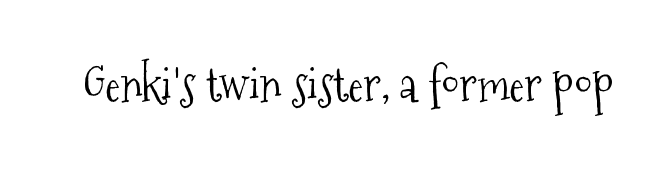
Q: Is the text bold? A: No.
Q: Is the text italic (slanted)? A: No, it is upright.
Q: Is the typeface a serif or a sans-serif typeface? A: Serif.
Q: Is the text underlined? A: No.
Q: Is the spacing between letters normal or unusually wide? A: Normal.
Q: Width (condensed, normal, or wide)? A: Condensed.
Q: Stroke contrast? A: Medium.
Q: x-height? A: Medium.
Q: Monospaced? A: No.
